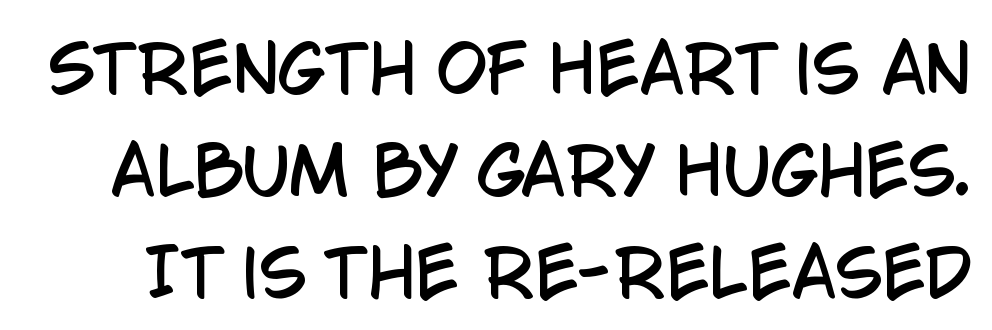
Descenders hang freely into open space. The font's upright variant was chosen for this text. Nope, no serifs anywhere on these letters. The rendering uses natural spacing where letterforms have individual widths. Tracking here is standard; glyphs follow each other at the usual distance. Successive baselines arrive at the customary interval.
